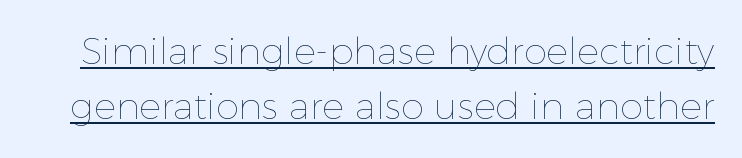
{"italic": "no", "bold": "no", "weight": "thin", "width": "normal", "x_height": "medium", "monospaced": "no", "underline": "yes", "line_spacing": "normal", "line_spacing_ratio": 1.49, "letter_spacing": "normal", "letter_spacing_em": 0.0, "glyph_px": 37}
